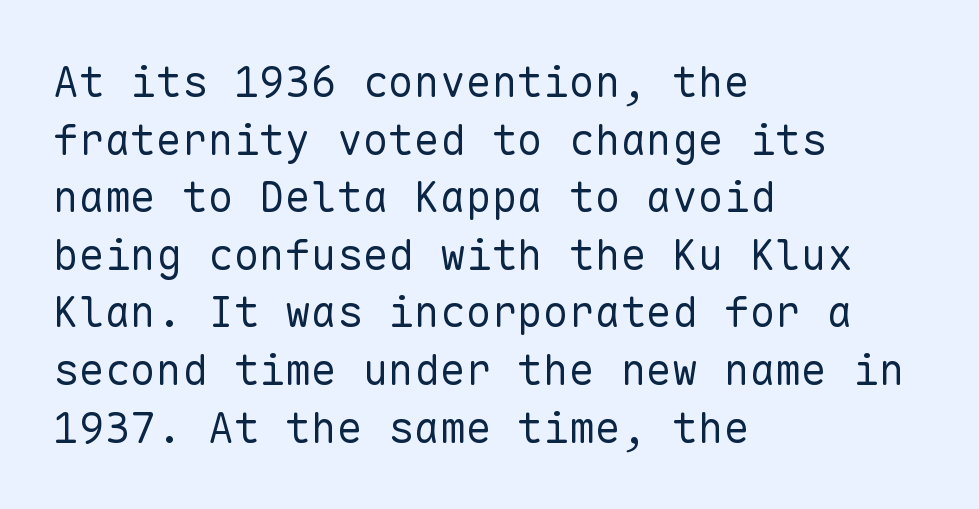
{"serif": "no", "italic": "no", "bold": "no", "weight": "regular", "width": "normal", "stroke_contrast": "low", "x_height": "medium", "monospaced": "yes", "underline": "no", "align": "left", "line_spacing": "normal", "line_spacing_ratio": 1.34, "letter_spacing": "normal", "letter_spacing_em": 0.0, "glyph_px": 43}
